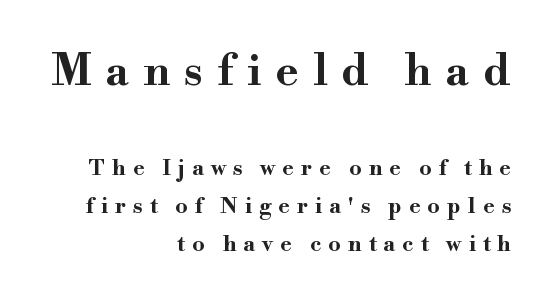
The image shows 44 px bold, wide serif type, upright; set right-aligned, line spacing 1.71x, unusually wide letter spacing (+0.32 em), not underlined; the first (top) block is 2.0x larger; high stroke contrast and a small x-height.
